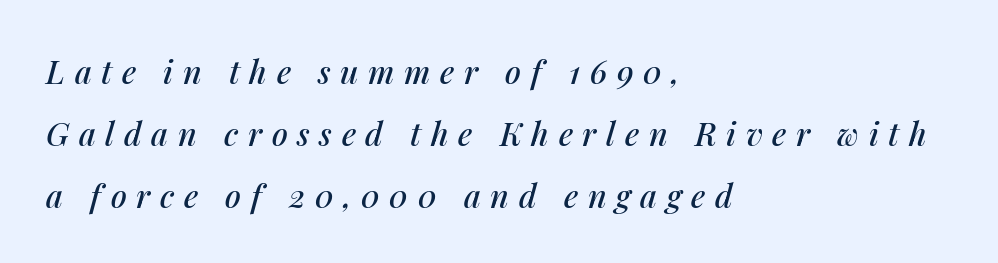
Q: Is the text italic (slanted)? A: Yes, it leans right by about 14 degrees.
Q: Is the text underlined? A: No.
Q: How is the paragraph aligned? A: Left-aligned.
Q: Is the spacing between letters normal or unusually wide? A: Unusually wide.
Q: Is the spacing between lines tight, normal or loose? A: Loose.
Q: Width (condensed, normal, or wide)? A: Normal.
Q: Stroke contrast? A: Medium.
Q: x-height? A: Medium.
Q: Monospaced? A: No.
